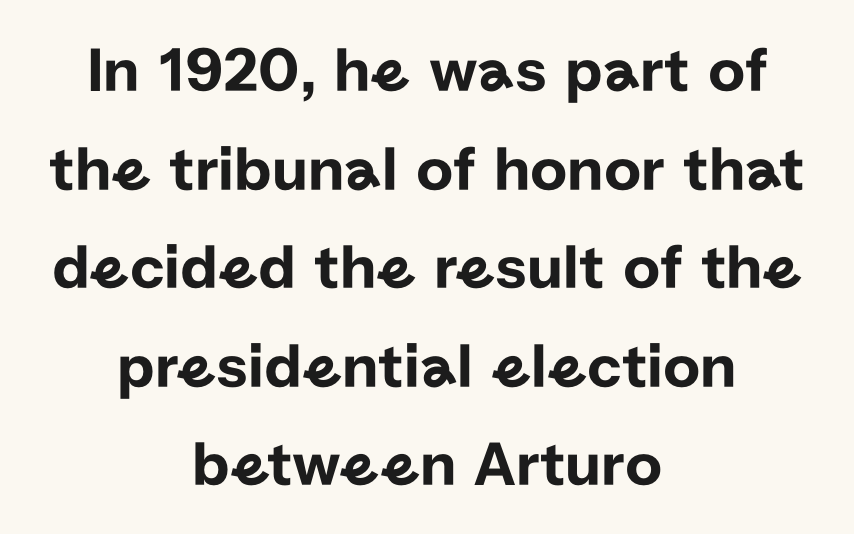
{"serif": "no", "italic": "no", "width": "normal", "stroke_contrast": "low", "x_height": "medium", "monospaced": "no", "underline": "no", "align": "center", "line_spacing": "normal", "line_spacing_ratio": 1.54, "letter_spacing": "normal", "letter_spacing_em": 0.0, "glyph_px": 64}
